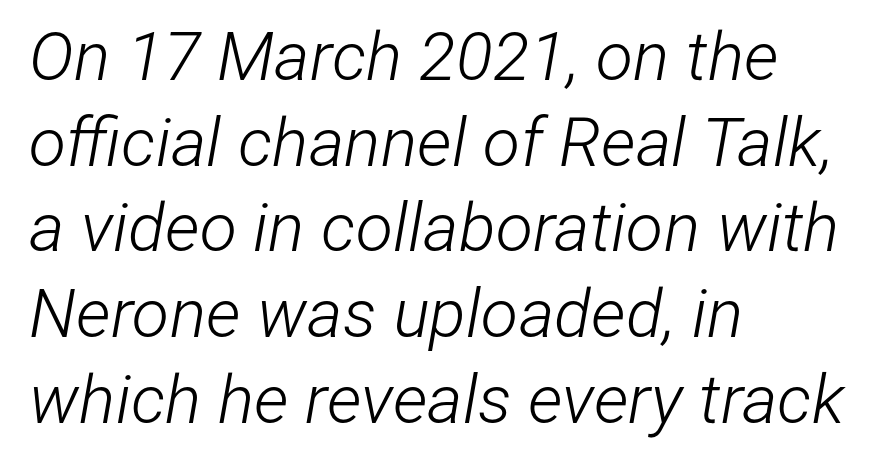
{"italic": "yes", "lean": "right", "slant_degrees": 12, "bold": "no", "weight": "light", "width": "condensed", "stroke_contrast": "low", "x_height": "medium", "monospaced": "no", "underline": "no", "align": "left", "line_spacing": "normal", "line_spacing_ratio": 1.26, "letter_spacing": "normal", "letter_spacing_em": 0.0, "glyph_px": 68}
